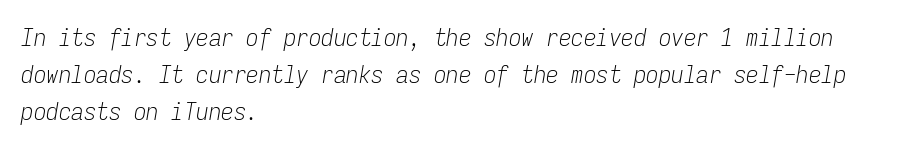
{"italic": "yes", "lean": "right", "slant_degrees": 9, "bold": "no", "underline": "no", "align": "left", "line_spacing": "normal", "line_spacing_ratio": 1.48, "letter_spacing": "normal", "letter_spacing_em": 0.0, "glyph_px": 25}
